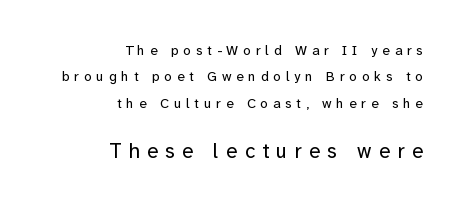
Q: Is the text bold? A: No.
Q: Is the text italic (slanted)? A: No, it is upright.
Q: Is the text underlined? A: No.
Q: How is the paragraph aligned? A: Right-aligned.
Q: Is the spacing between letters normal or unusually wide? A: Unusually wide.
Q: Which block of text is set in a larger size, the first (top) or the second (bottom)? A: The second (bottom) one.
